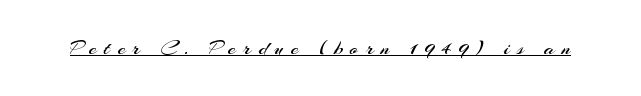
{"bold": "no", "underline": "yes", "letter_spacing": "wide", "letter_spacing_em": 0.33, "glyph_px": 22}
